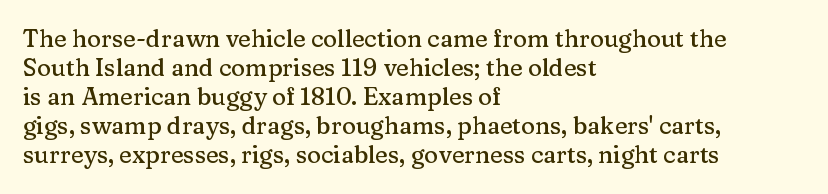
Q: Is the text italic (slanted)? A: No, it is upright.
Q: Is the text underlined? A: No.
Q: How is the paragraph aligned? A: Left-aligned.
Q: Is the spacing between letters normal or unusually wide? A: Normal.
